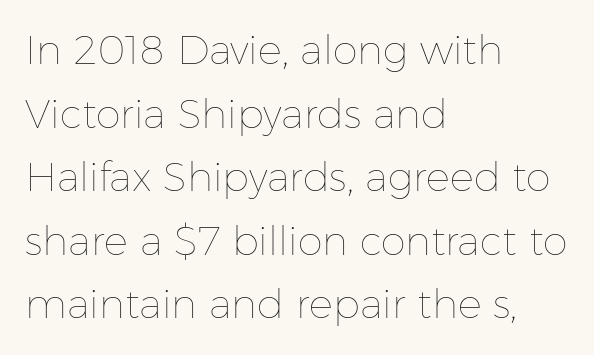
The image shows 40 px thin type, upright; set left-aligned, normal line spacing (1.59x), normal letter spacing, not underlined; low stroke contrast and a medium x-height.
